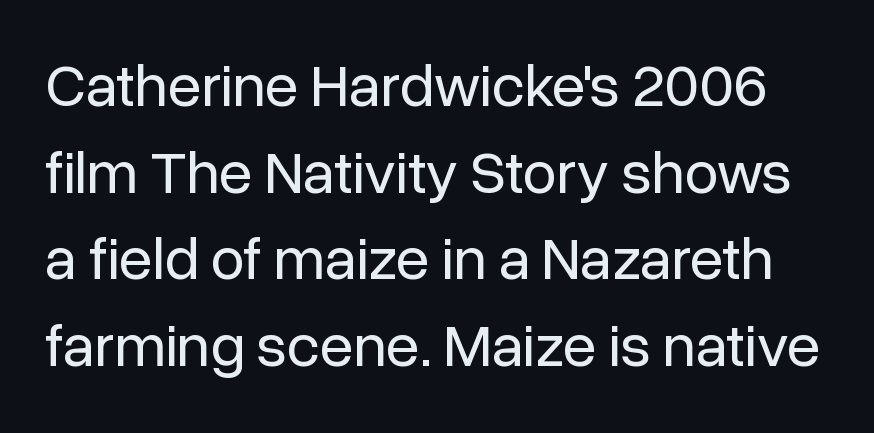
No extra tracking has been applied to these lines. Do the characters align in a grid? No, the font is proportional. Interline gaps are of average width in this sample. A roman cut, with each character standing at attention. The typesetting does not lean heavy: it is not bold. Letterform terminals end flat and unadorned throughout the passage.
